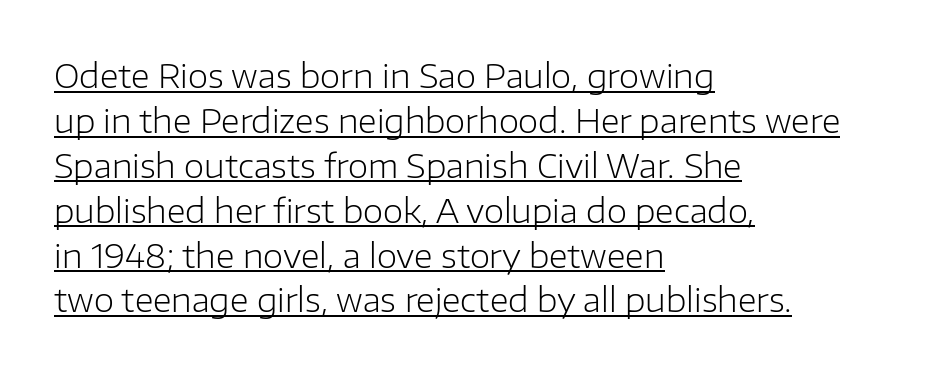
Q: Is the text bold? A: No.
Q: Is the text italic (slanted)? A: No, it is upright.
Q: Is the typeface a serif or a sans-serif typeface? A: Sans-serif.
Q: Is the text underlined? A: Yes.
Q: How is the paragraph aligned? A: Left-aligned.
Q: Is the spacing between letters normal or unusually wide? A: Normal.
Q: Is the spacing between lines tight, normal or loose? A: Normal.
Q: Width (condensed, normal, or wide)? A: Normal.
Q: Stroke contrast? A: Low.
Q: x-height? A: Medium.
Q: Monospaced? A: No.
